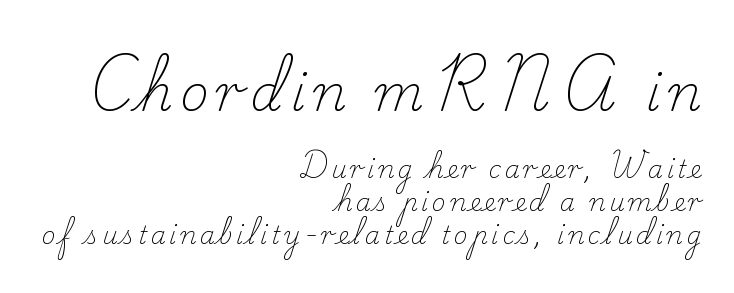
The image shows 49 px light serif type; set right-aligned, normal line spacing (1.38x), not underlined; the first (top) block is 2.04x larger; low stroke contrast and a small x-height.
